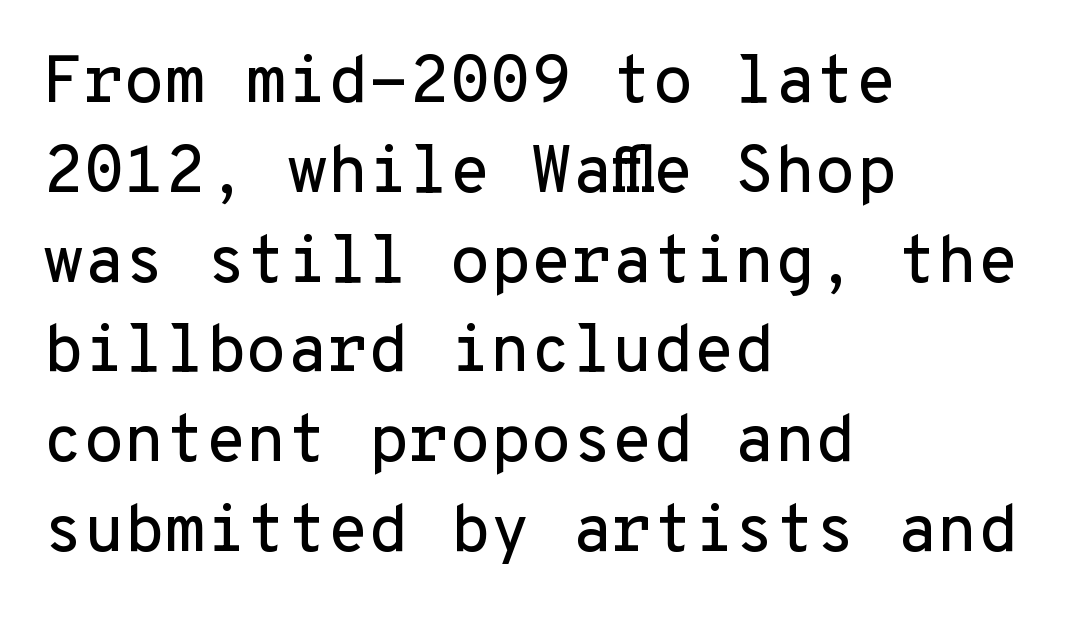
{"serif": "no", "italic": "no", "width": "normal", "stroke_contrast": "low", "x_height": "medium", "monospaced": "yes", "underline": "no", "align": "left", "line_spacing": "normal", "line_spacing_ratio": 1.36, "letter_spacing": "normal", "letter_spacing_em": 0.0, "glyph_px": 66}
